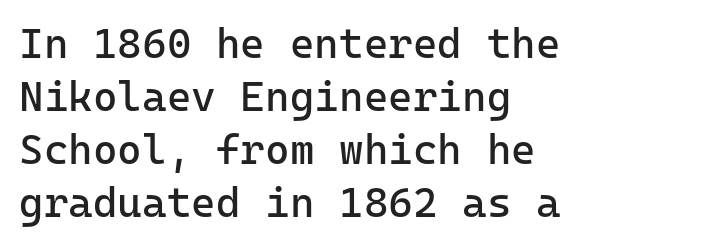
The type sits square on the baseline with zero lean. Is this a fixed-width face? Yes — each glyph sits in an identical cell. The line-height multiplier appears to be the usual default. The lines in this sample share a left origin and differ only in where they stop.
